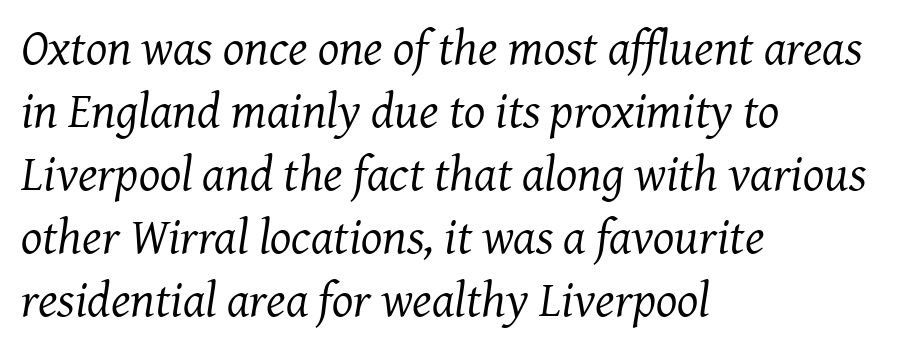
Q: Is the text bold? A: No.
Q: Is the text italic (slanted)? A: Yes, it leans right by about 7 degrees.
Q: Is the typeface a serif or a sans-serif typeface? A: Serif.
Q: Is the text underlined? A: No.
Q: How is the paragraph aligned? A: Left-aligned.
Q: Is the spacing between letters normal or unusually wide? A: Normal.
Q: Is the spacing between lines tight, normal or loose? A: Normal.
Q: Width (condensed, normal, or wide)? A: Normal.
Q: Stroke contrast? A: Medium.
Q: x-height? A: Medium.
Q: Monospaced? A: No.
